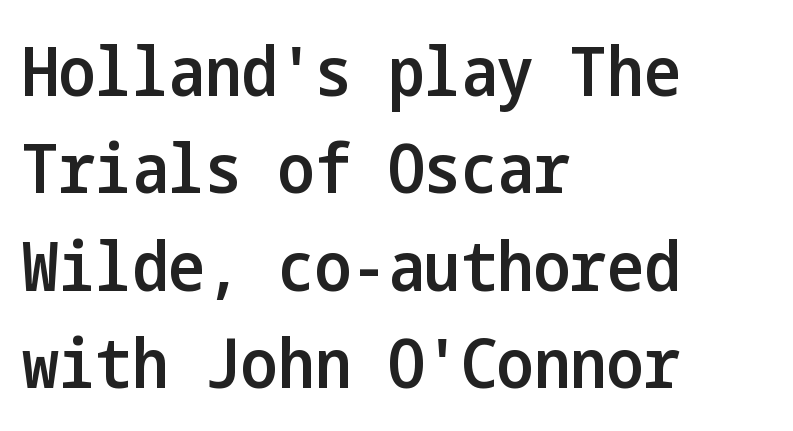
The space beneath each line is pristine and unruled. Tracking value appears to be zero — textbook default spacing. Students, observe: this is what conventionally led text looks like. These words are printed semibold, heavier than regular yet not bold. A typesetter would label this face a sans.
